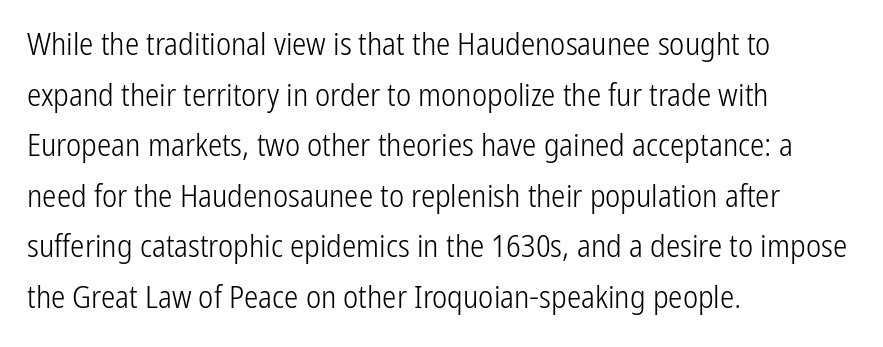
Each letter keeps its own natural width here, so spacing adapts to shape. One glance says typical: line gaps are just what's usual. The area under the type is left untouched. Weight: in the light-to-regular range. If you drew a ruler down the left edge, every line would touch it.
